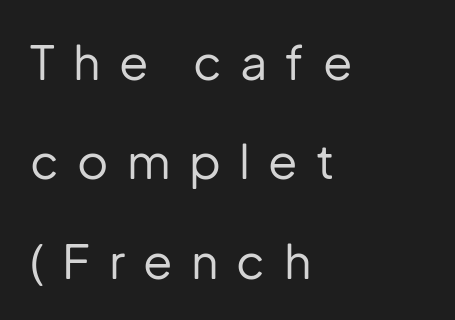
{"serif": "no", "italic": "no", "bold": "no", "weight": "regular", "width": "normal", "stroke_contrast": "low", "x_height": "medium", "monospaced": "no", "underline": "no", "align": "left", "line_spacing": "loose", "line_spacing_ratio": 2.07, "letter_spacing": "wide", "letter_spacing_em": 0.38, "glyph_px": 48}
